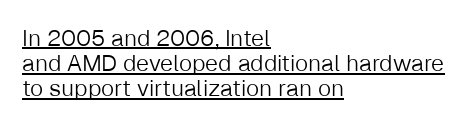
The lettering stays uniformly vertical, giving the passage a roman look. Underlining? Definitely there. The line texture is even and compact thanks to regular tracking. Does the copy run flush right? No — it runs flush left.
